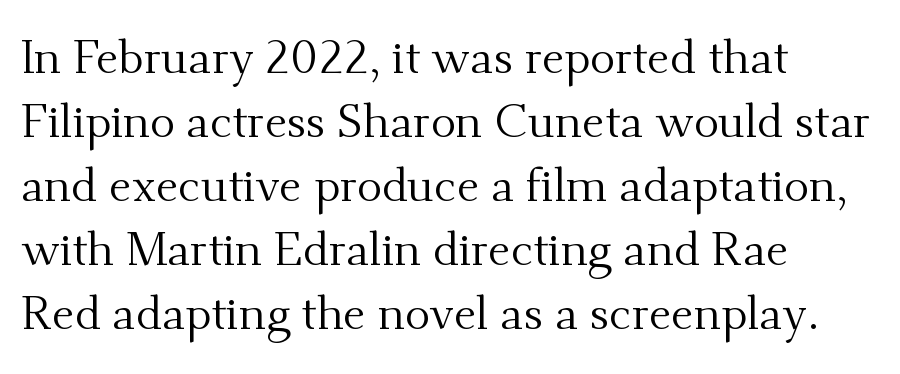
{"serif": "yes", "italic": "no", "bold": "no", "weight": "regular", "width": "normal", "stroke_contrast": "medium", "x_height": "small", "monospaced": "no", "underline": "no", "align": "left", "line_spacing": "normal", "line_spacing_ratio": 1.36, "letter_spacing": "normal", "letter_spacing_em": 0.0, "glyph_px": 47}
